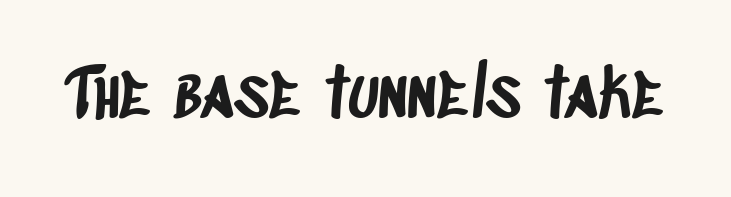
The image shows 69 px condensed sans-serif type; set normal letter spacing, not underlined; low stroke contrast and a large x-height.
